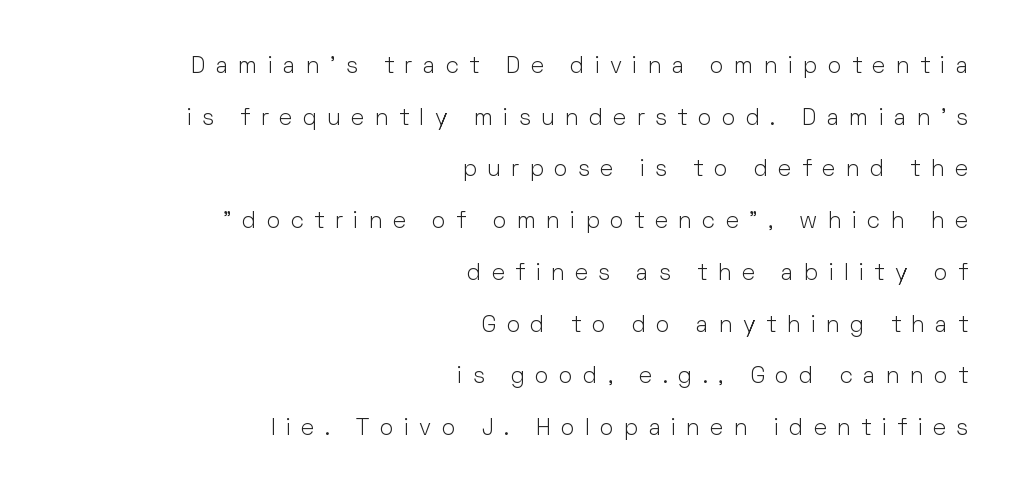
{"italic": "no", "bold": "no", "underline": "no", "align": "right", "line_spacing": "loose", "line_spacing_ratio": 2.25, "letter_spacing": "wide", "letter_spacing_em": 0.45, "glyph_px": 23}
